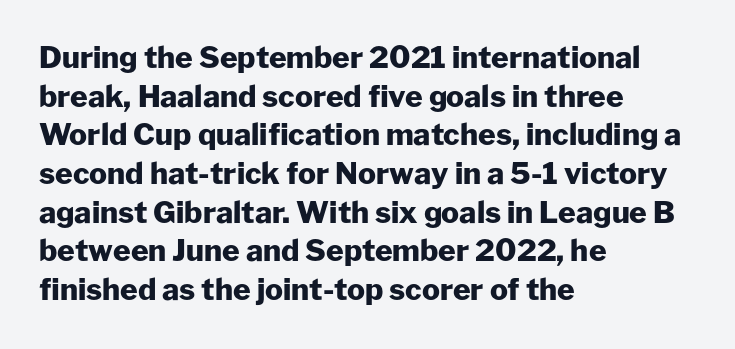
Q: Is the text bold? A: Yes.
Q: Is the text italic (slanted)? A: No, it is upright.
Q: Is the typeface a serif or a sans-serif typeface? A: Sans-serif.
Q: Is the text underlined? A: No.
Q: How is the paragraph aligned? A: Left-aligned.
Q: Is the spacing between letters normal or unusually wide? A: Normal.
Q: Is the spacing between lines tight, normal or loose? A: Normal.
Q: Width (condensed, normal, or wide)? A: Normal.
Q: Stroke contrast? A: Low.
Q: x-height? A: Medium.
Q: Monospaced? A: No.
